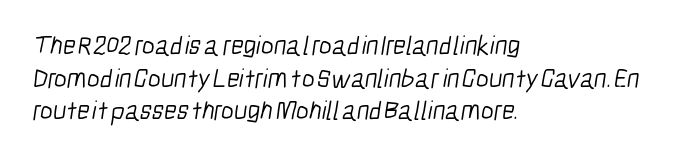
Q: Is the text bold? A: No.
Q: Is the text underlined? A: No.
Q: How is the paragraph aligned? A: Left-aligned.
Q: Is the spacing between letters normal or unusually wide? A: Normal.
